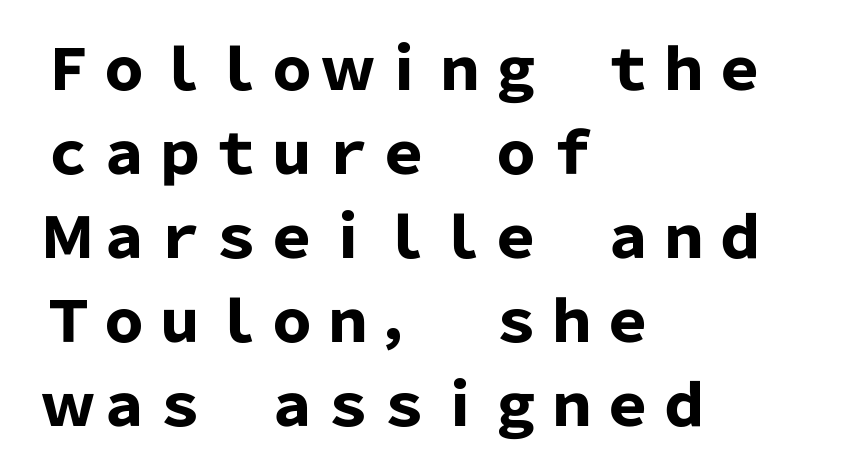
The image shows 56 px heavy sans-serif type, upright; set left-aligned, normal line spacing (1.5x), normal letter spacing, not underlined; low stroke contrast and a medium x-height.
